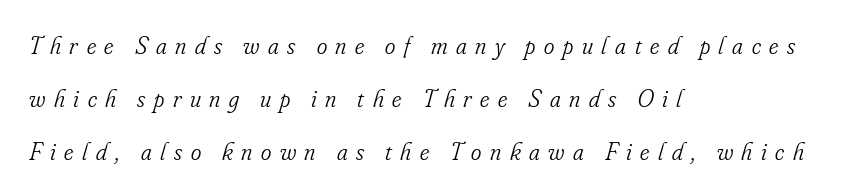
Q: Is the text bold? A: No.
Q: Is the text italic (slanted)? A: Yes, it leans right by about 16 degrees.
Q: Is the text underlined? A: No.
Q: How is the paragraph aligned? A: Left-aligned.
Q: Is the spacing between letters normal or unusually wide? A: Unusually wide.
Q: Is the spacing between lines tight, normal or loose? A: Loose.
